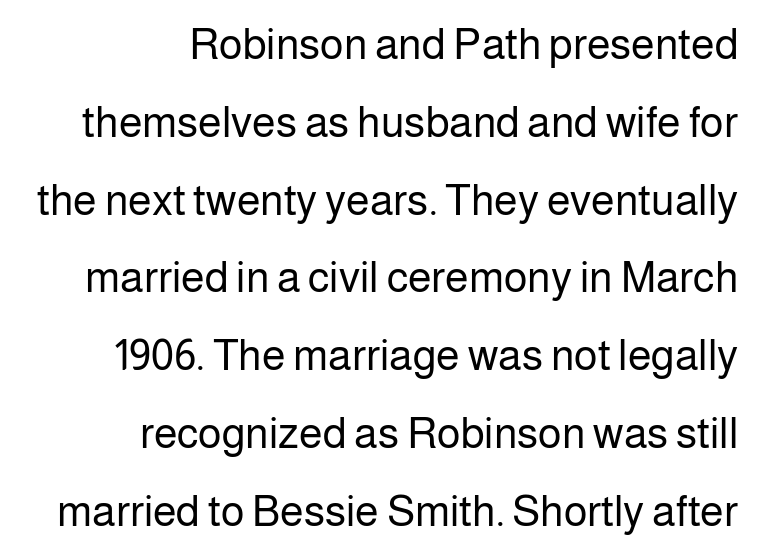
The image shows 43 px regular-weight sans-serif type, upright; set right-aligned, line spacing 1.81x, normal letter spacing, not underlined; low stroke contrast and a medium x-height.
